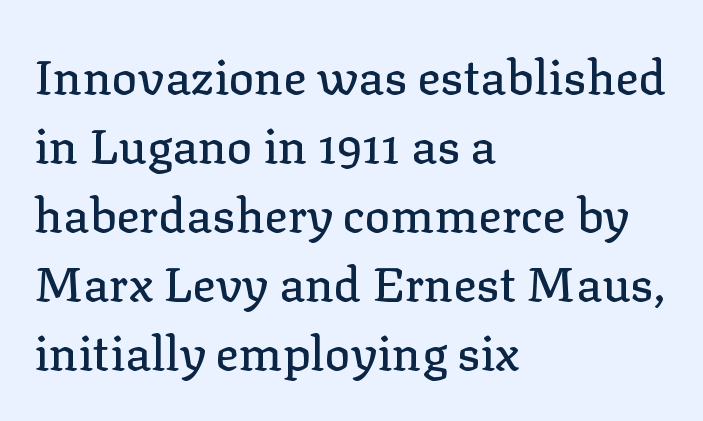
These lines stack with their left ends in a neat column. A typesetter would mark this as roman, not italic. Lines of text with bare space underneath. A typesetter would call this leading conventional body-copy spacing. The gaps between neighbouring characters are ordinary and unremarkable. Note the varied advance widths — an 'i' is clearly narrower than an 'm'.
